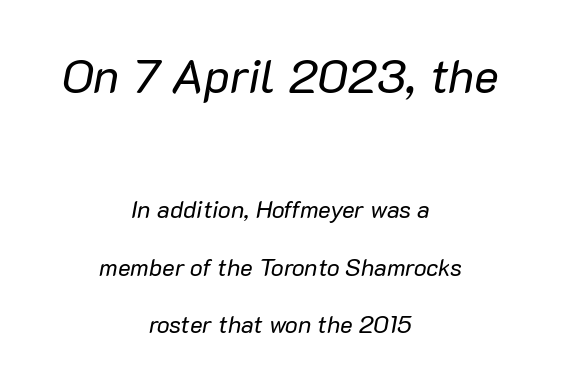
{"italic": "yes", "lean": "right", "slant_degrees": 10, "bold": "no", "weight": "regular", "width": "normal", "stroke_contrast": "low", "x_height": "medium", "monospaced": "no", "underline": "no", "align": "center", "line_spacing": "loose", "line_spacing_ratio": 2.38, "letter_spacing": "normal", "letter_spacing_em": 0.0, "larger_block": "first", "size_ratio": 1.96, "glyph_px": 47}
